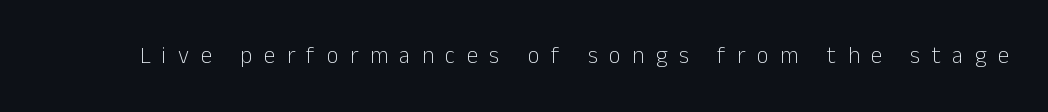
Q: Is the text bold? A: No.
Q: Is the text italic (slanted)? A: No, it is upright.
Q: Is the text underlined? A: No.
Q: Is the spacing between letters normal or unusually wide? A: Unusually wide.
